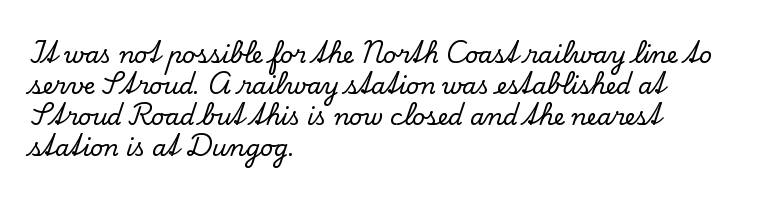
The image shows 23 px text type; set left-aligned, normal line spacing (1.35x), normal letter spacing, not underlined.
